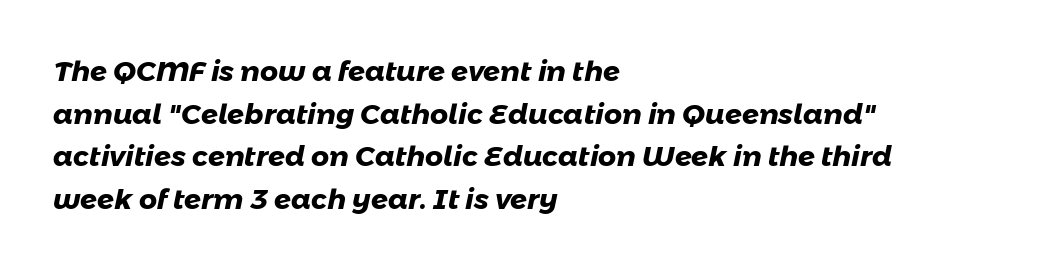
Q: Is the text bold? A: Yes.
Q: Is the typeface a serif or a sans-serif typeface? A: Sans-serif.
Q: Is the text underlined? A: No.
Q: How is the paragraph aligned? A: Left-aligned.
Q: Is the spacing between letters normal or unusually wide? A: Normal.
Q: Is the spacing between lines tight, normal or loose? A: Normal.
Q: Width (condensed, normal, or wide)? A: Normal.
Q: Stroke contrast? A: Low.
Q: x-height? A: Medium.
Q: Monospaced? A: No.
